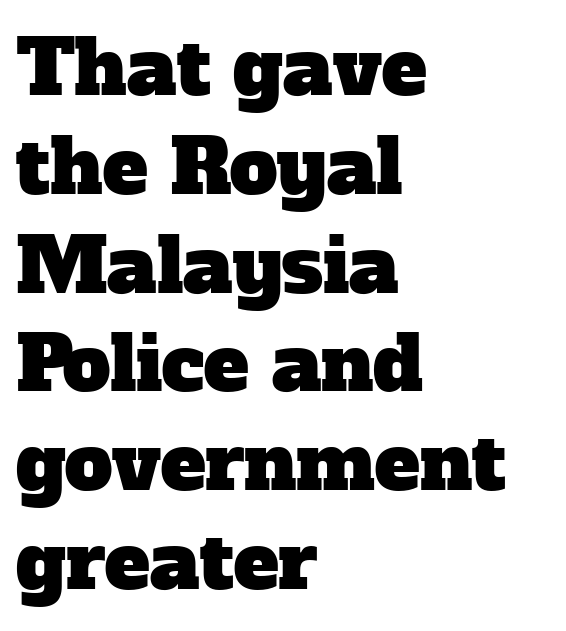
These lines are rendered in a variable-pitch font. One glance says typical: line gaps are just what's usual. Rule under the text: the space is simply empty. Caption: standard tracking, unaltered.
